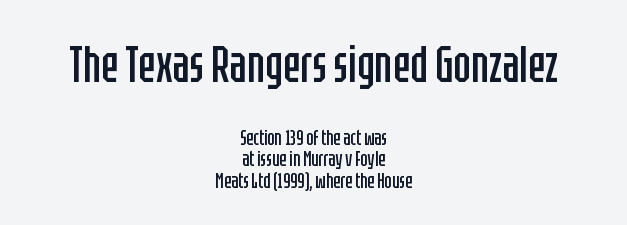
The image shows 52 px regular-weight, condensed sans-serif type, upright; set centered, tight line spacing (1.01x), normal letter spacing, not underlined; the first (top) block is 2.48x larger; low stroke contrast and a large x-height.
